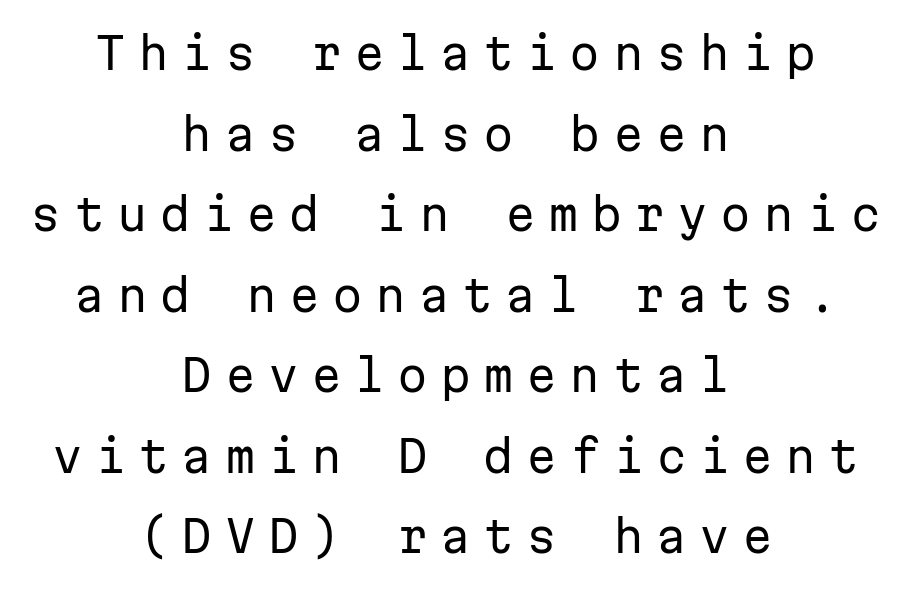
Q: Is the text bold? A: No.
Q: Is the text italic (slanted)? A: No, it is upright.
Q: Is the typeface a serif or a sans-serif typeface? A: Sans-serif.
Q: Is the text underlined? A: No.
Q: How is the paragraph aligned? A: Centered.
Q: Is the spacing between letters normal or unusually wide? A: Unusually wide.
Q: Width (condensed, normal, or wide)? A: Normal.
Q: Stroke contrast? A: Low.
Q: x-height? A: Medium.
Q: Monospaced? A: Yes.
